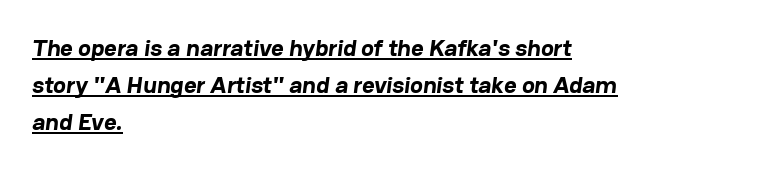
The paragraph shown leans on its left margin. A typographer would call this underscored text. Reading down the column, the eye jumps a familiar distance to each next line. Look at the tracking — it's just the regular setting, nothing added.
